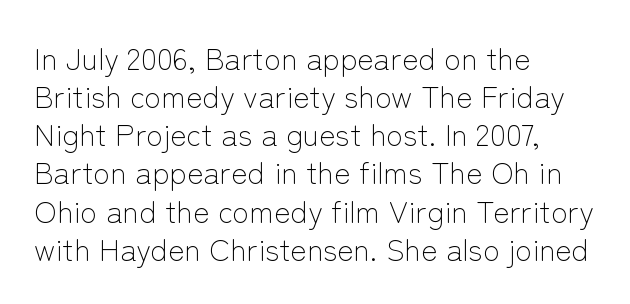
{"serif": "no", "italic": "no", "bold": "no", "weight": "light", "width": "normal", "stroke_contrast": "low", "x_height": "medium", "monospaced": "no", "underline": "no", "align": "left", "line_spacing_ratio": 1.23, "letter_spacing": "normal", "letter_spacing_em": 0.0, "glyph_px": 31}
